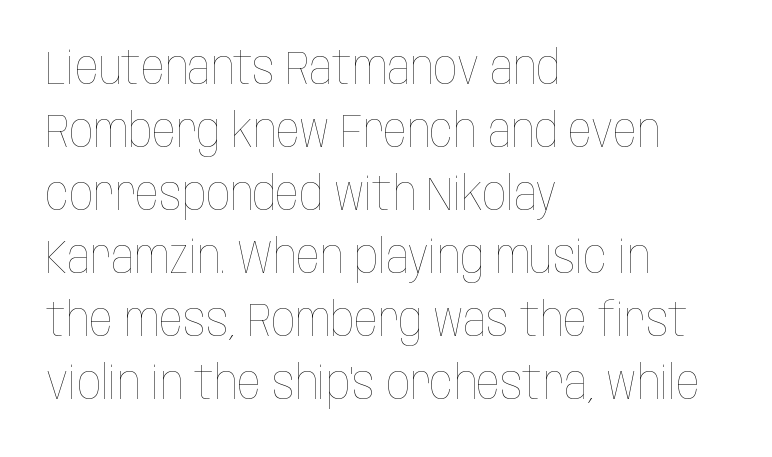
{"italic": "no", "bold": "no", "weight": "thin", "width": "condensed", "stroke_contrast": "low", "x_height": "large", "monospaced": "no", "underline": "no", "align": "left", "line_spacing": "normal", "line_spacing_ratio": 1.34, "letter_spacing": "normal", "letter_spacing_em": 0.0, "glyph_px": 47}
